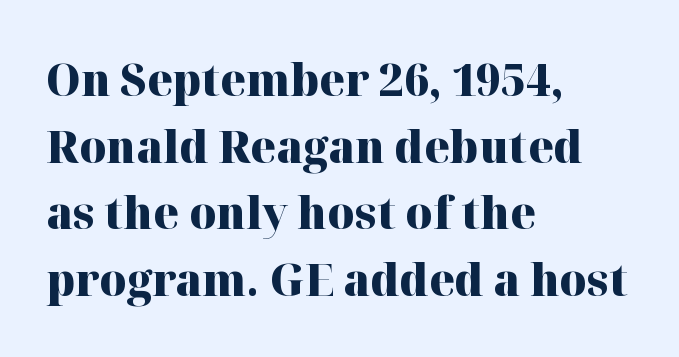
The image shows 46 px heavy serif type, upright; set left-aligned, normal line spacing (1.45x), normal letter spacing, not underlined; high stroke contrast and a medium x-height.
